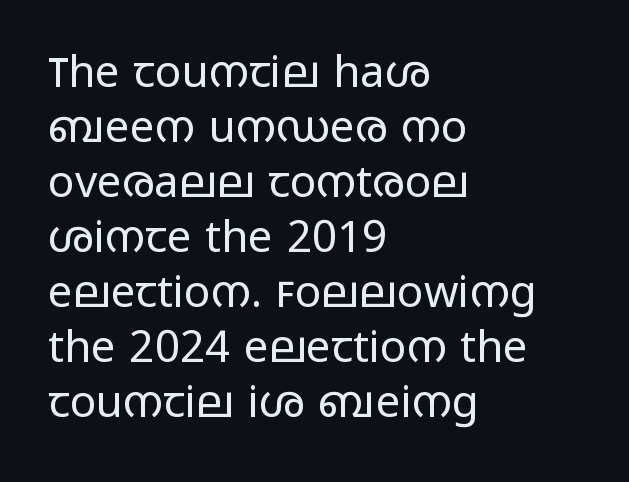
Q: Is the text bold? A: No.
Q: Is the text italic (slanted)? A: No, it is upright.
Q: Is the typeface a serif or a sans-serif typeface? A: Sans-serif.
Q: Is the text underlined? A: No.
Q: How is the paragraph aligned? A: Left-aligned.
Q: Is the spacing between letters normal or unusually wide? A: Normal.
Q: Is the spacing between lines tight, normal or loose? A: Normal.
Q: Width (condensed, normal, or wide)? A: Wide.
Q: Stroke contrast? A: Low.
Q: x-height? A: Medium.
Q: Monospaced? A: No.
